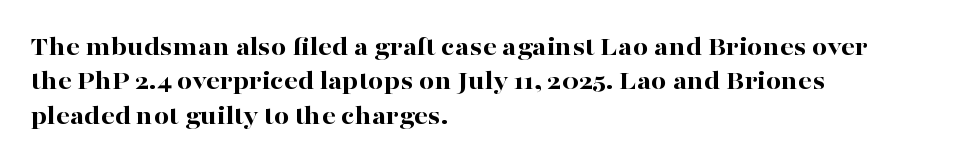
{"italic": "no", "bold": "yes", "underline": "no", "align": "left", "line_spacing": "normal", "line_spacing_ratio": 1.27, "letter_spacing": "normal", "letter_spacing_em": 0.0, "glyph_px": 27}
